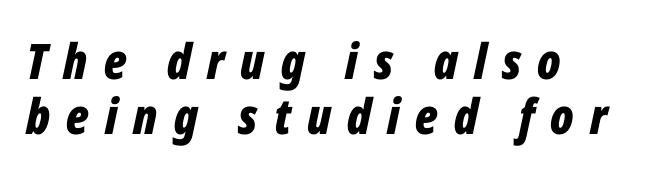
Q: Is the text bold? A: Yes.
Q: Is the text italic (slanted)? A: Yes, it leans right by about 12 degrees.
Q: Is the text underlined? A: No.
Q: How is the paragraph aligned? A: Left-aligned.
Q: Is the spacing between letters normal or unusually wide? A: Unusually wide.
Q: Is the spacing between lines tight, normal or loose? A: Tight.
Q: Width (condensed, normal, or wide)? A: Condensed.
Q: Stroke contrast? A: Low.
Q: x-height? A: Medium.
Q: Monospaced? A: No.
